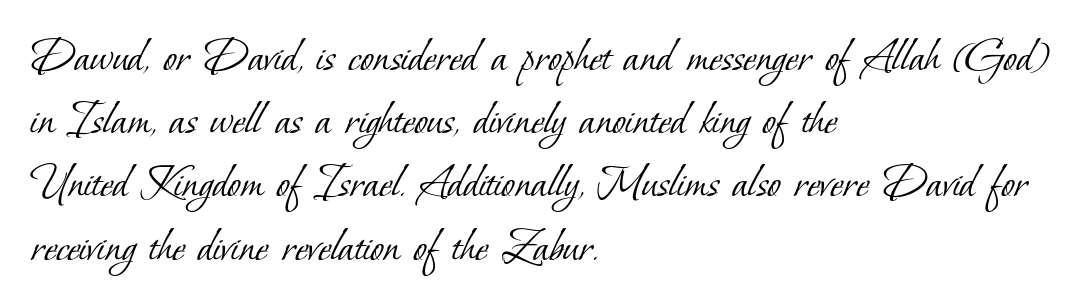
Q: Is the text bold? A: No.
Q: Is the typeface a serif or a sans-serif typeface? A: Serif.
Q: Is the text underlined? A: No.
Q: How is the paragraph aligned? A: Left-aligned.
Q: Is the spacing between letters normal or unusually wide? A: Normal.
Q: Is the spacing between lines tight, normal or loose? A: Normal.
Q: Width (condensed, normal, or wide)? A: Normal.
Q: Stroke contrast? A: Low.
Q: x-height? A: Small.
Q: Monospaced? A: No.
